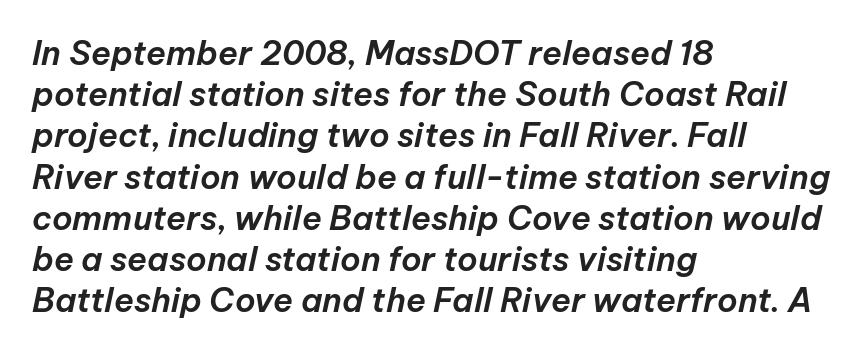
The image shows 33 px text type, italic (leaning right); set left-aligned, normal line spacing (1.25x), normal letter spacing, not underlined; low stroke contrast and a medium x-height.
